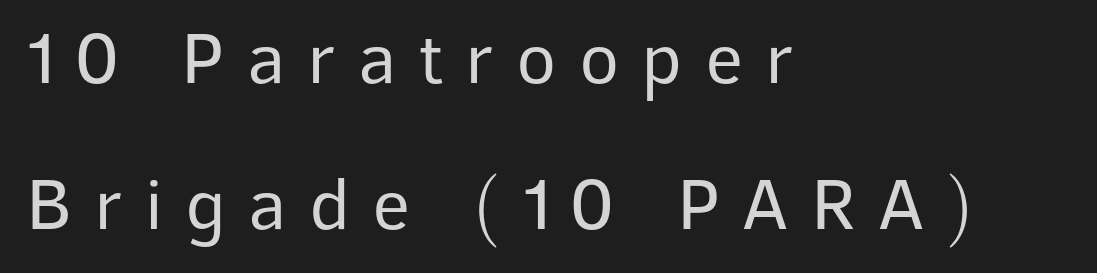
{"serif": "no", "italic": "no", "bold": "no", "weight": "regular", "width": "normal", "stroke_contrast": "low", "x_height": "medium", "monospaced": "no", "underline": "no", "align": "left", "line_spacing": "loose", "line_spacing_ratio": 1.97, "letter_spacing": "wide", "letter_spacing_em": 0.3, "glyph_px": 74}
